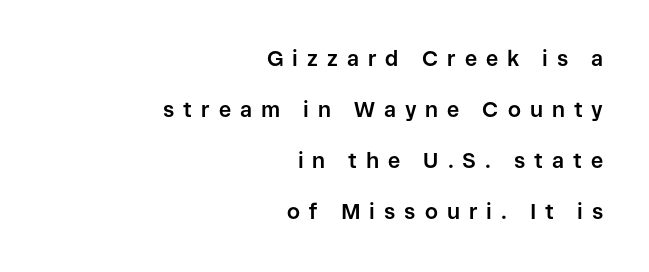
The image shows 21 px bold type, upright; set right-aligned, loose line spacing (2.43x), unusually wide letter spacing (+0.43 em), not underlined.
